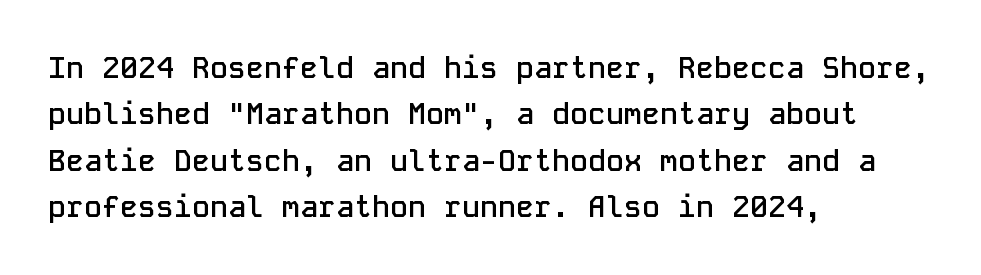
{"serif": "no", "italic": "no", "bold": "semi", "weight": "semibold", "width": "normal", "stroke_contrast": "low", "x_height": "medium", "monospaced": "yes", "underline": "no", "align": "left", "line_spacing": "normal", "line_spacing_ratio": 1.55, "letter_spacing": "normal", "letter_spacing_em": 0.0, "glyph_px": 30}
